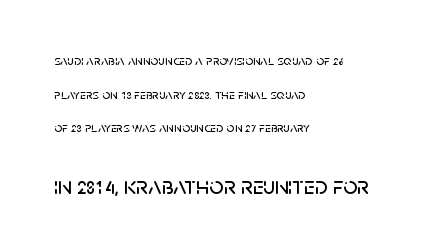
Italic: no, the glyphs are upright roman. Descenders hang freely into open space. Small over large — that's the arrangement of the two blocks here. Each word holds together tightly as a unit, with standard inter-letter gaps. Is there much room between lines? Yes — plenty of vertical air separates them. In CSS terms this would be text-align: left.
